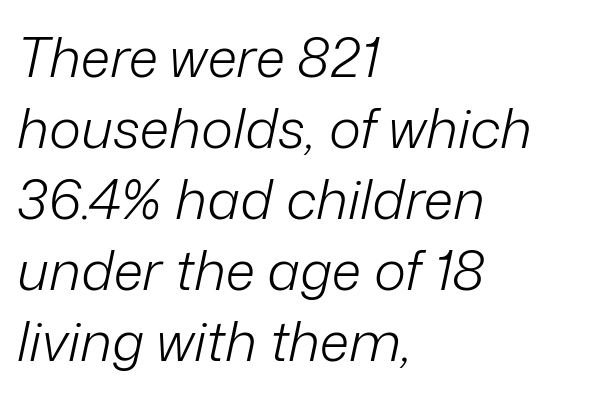
The image shows 55 px light type, italic (leaning right); set left-aligned, normal line spacing (1.29x), normal letter spacing, not underlined; low stroke contrast and a medium x-height.
